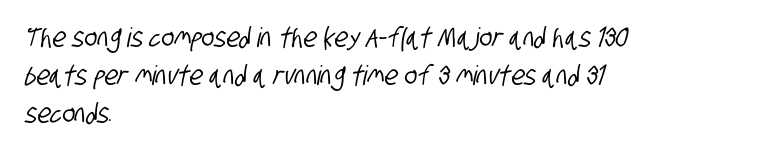
Glyph-to-glyph distance matches everyday printed text. Vertically, the passage feels balanced, rows spaced as you'd expect. Lines of text with bare space underneath. Is the block centered? No — it sits flush against the left margin.
